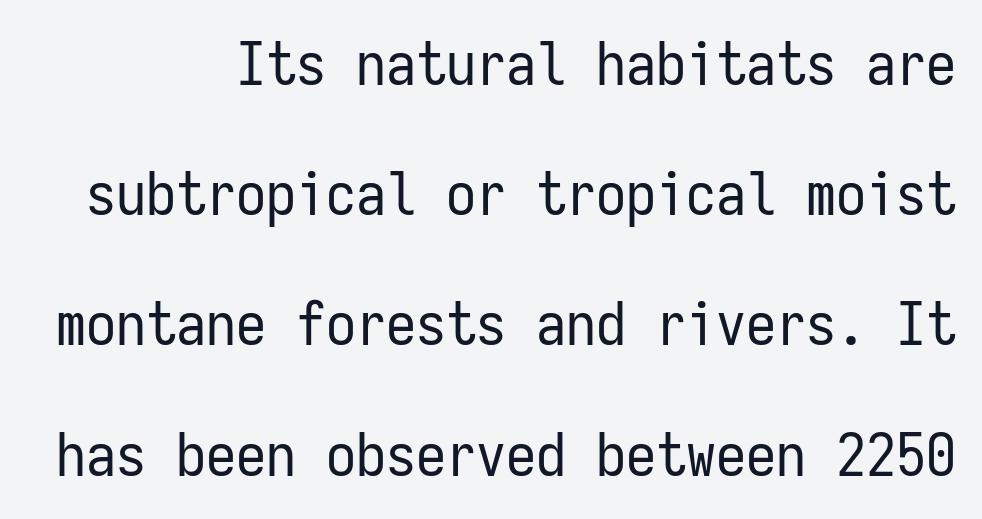
Q: Is the text bold? A: No.
Q: Is the text italic (slanted)? A: No, it is upright.
Q: Is the typeface a serif or a sans-serif typeface? A: Sans-serif.
Q: Is the text underlined? A: No.
Q: How is the paragraph aligned? A: Right-aligned.
Q: Is the spacing between letters normal or unusually wide? A: Normal.
Q: Is the spacing between lines tight, normal or loose? A: Loose.
Q: Width (condensed, normal, or wide)? A: Condensed.
Q: Stroke contrast? A: Low.
Q: x-height? A: Medium.
Q: Monospaced? A: Yes.
